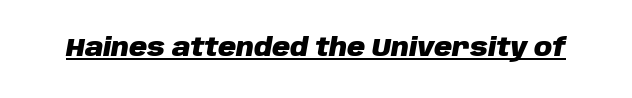
Looking at the ascenders, they clearly lean. Tracking value appears to be zero — textbook default spacing. Glance below the letters and you will spot a drawn line. How heavy is the stroke? Heavy — this is a bold.
